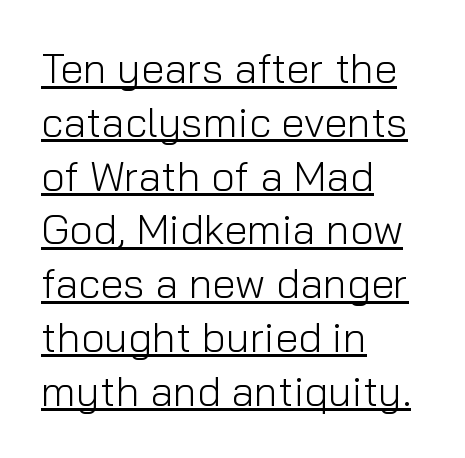
Q: Is the text bold? A: No.
Q: Is the text italic (slanted)? A: No, it is upright.
Q: Is the typeface a serif or a sans-serif typeface? A: Sans-serif.
Q: Is the text underlined? A: Yes.
Q: How is the paragraph aligned? A: Left-aligned.
Q: Is the spacing between letters normal or unusually wide? A: Normal.
Q: Is the spacing between lines tight, normal or loose? A: Normal.
Q: Width (condensed, normal, or wide)? A: Normal.
Q: Stroke contrast? A: Low.
Q: x-height? A: Medium.
Q: Monospaced? A: No.
